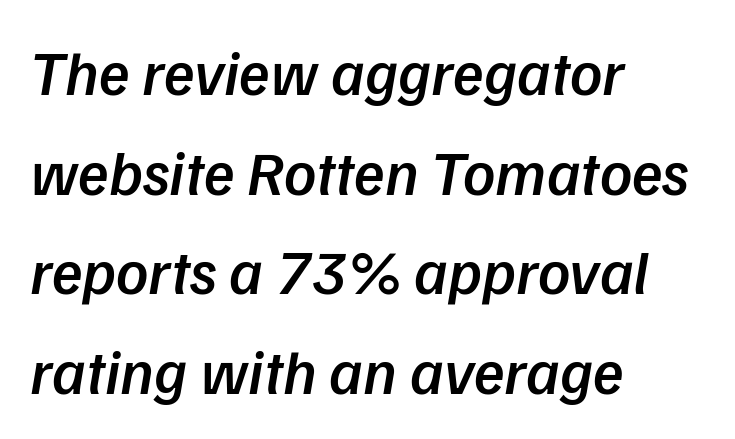
The image shows 63 px semibold sans-serif type; set left-aligned, normal line spacing (1.58x), normal letter spacing, not underlined; low stroke contrast and a medium x-height.
